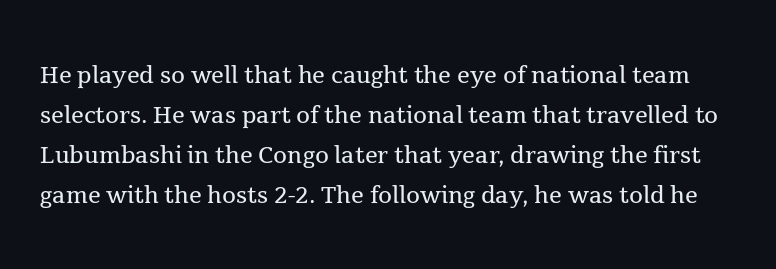
The image shows 32 px regular-weight serif type, upright; set normal line spacing (1.25x), normal letter spacing, not underlined; a medium x-height.
